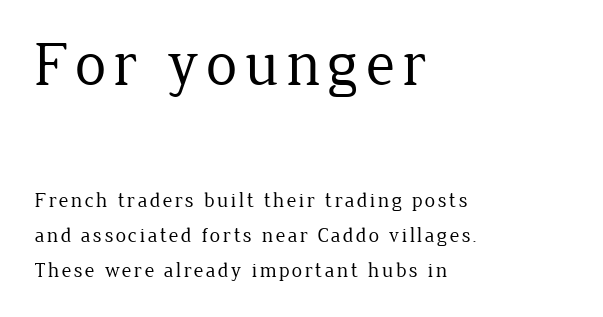
The rendering shows small feet on the letterforms — a serif design. The face used here is proportionally spaced, like ordinary book or web type. These two chunks differ in scale, with the top chunk taking the larger measure. Italic: no, the glyphs are upright roman. Letters have the restrained weight of plain body copy at most. Casual observation: everything's shoved over to the left.
